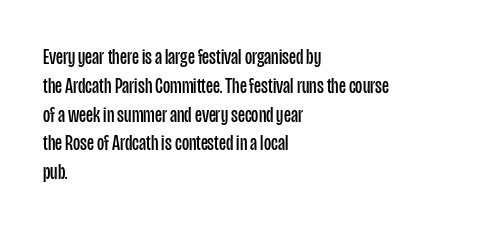
No extra ink here — the face is not bold. The ragged edge is on the right, which tells us the setting is flush left. Decoration check: the copy has no underline. Between one letter and the next there's only the usual sliver of space. No italicization has been applied; the sample stays upright. Successive baselines arrive at the customary interval.
